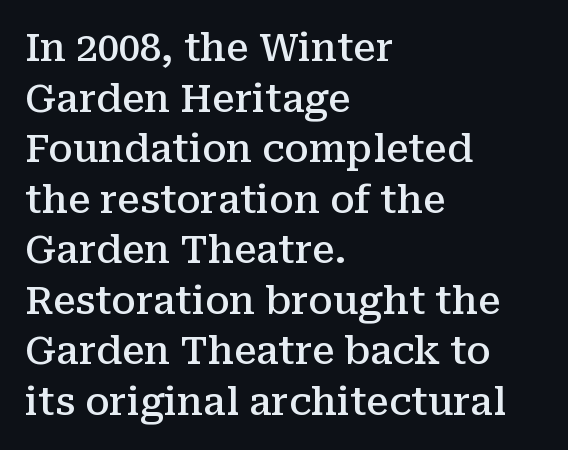
{"serif": "yes", "italic": "no", "bold": "semi", "weight": "semibold", "width": "normal", "stroke_contrast": "medium", "x_height": "medium", "monospaced": "no", "underline": "no", "align": "left", "line_spacing": "normal", "line_spacing_ratio": 1.33, "letter_spacing": "normal", "letter_spacing_em": 0.0, "glyph_px": 38}
